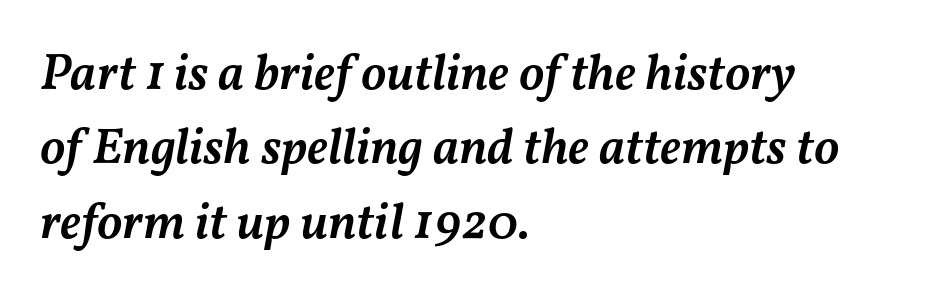
The passage shown is typed in a proportional face where columns would drift. As a designer I'd log this as weight 600, semibold. The axis of the letterforms is tilted away from vertical. Interline gaps are of average width in this sample. Check under the words: just untouched page. In CSS terms this would be text-align: left.
